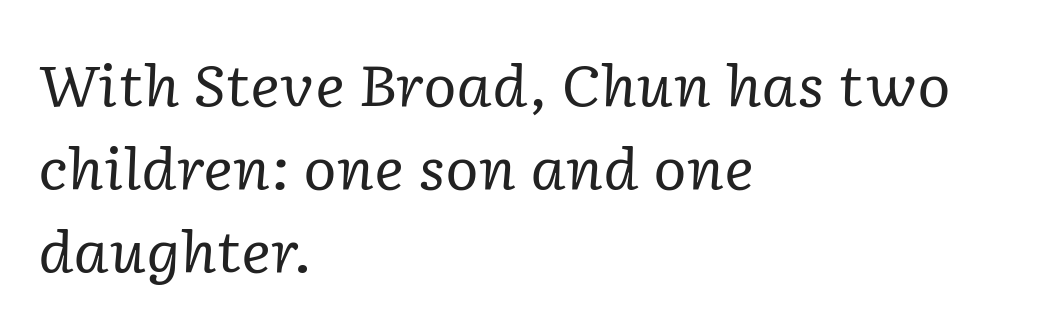
Vertical spacing — default. This is oblique type, the kind used for emphasis or titles. Plain, unruled lines of type. Between one letter and the next there's only the usual sliver of space.
